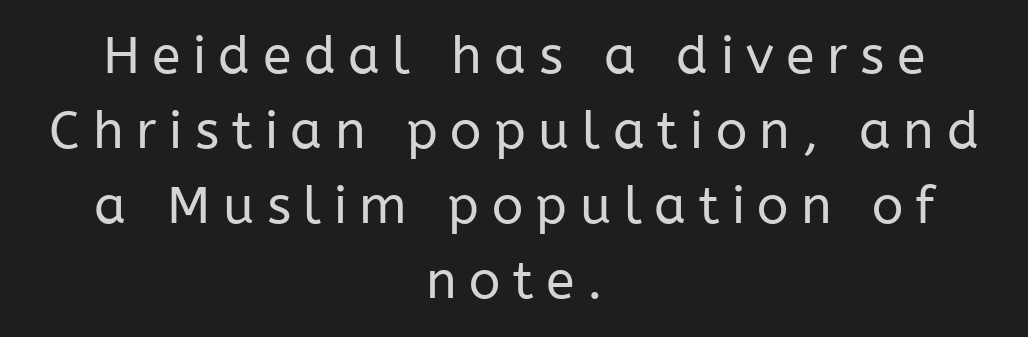
Q: Is the text bold? A: No.
Q: Is the text italic (slanted)? A: No, it is upright.
Q: Is the typeface a serif or a sans-serif typeface? A: Sans-serif.
Q: Is the text underlined? A: No.
Q: How is the paragraph aligned? A: Centered.
Q: Is the spacing between letters normal or unusually wide? A: Unusually wide.
Q: Is the spacing between lines tight, normal or loose? A: Normal.
Q: Width (condensed, normal, or wide)? A: Normal.
Q: Stroke contrast? A: Low.
Q: x-height? A: Medium.
Q: Monospaced? A: No.
